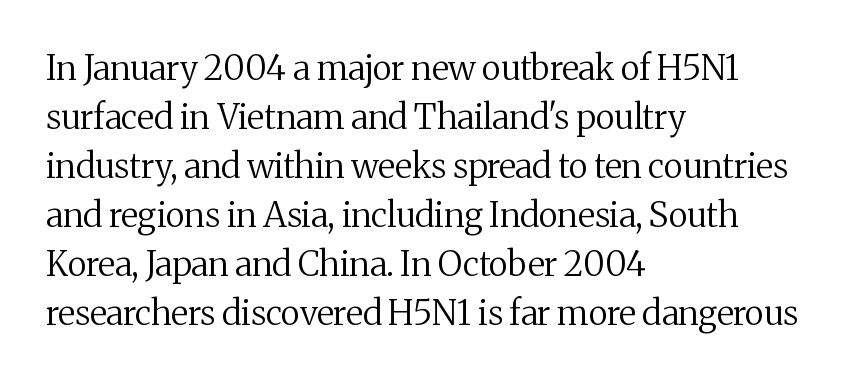
{"serif": "yes", "italic": "no", "bold": "no", "weight": "regular", "width": "normal", "stroke_contrast": "medium", "x_height": "medium", "monospaced": "no", "underline": "no", "align": "left", "line_spacing": "normal", "line_spacing_ratio": 1.44, "letter_spacing": "normal", "letter_spacing_em": 0.0, "glyph_px": 34}
